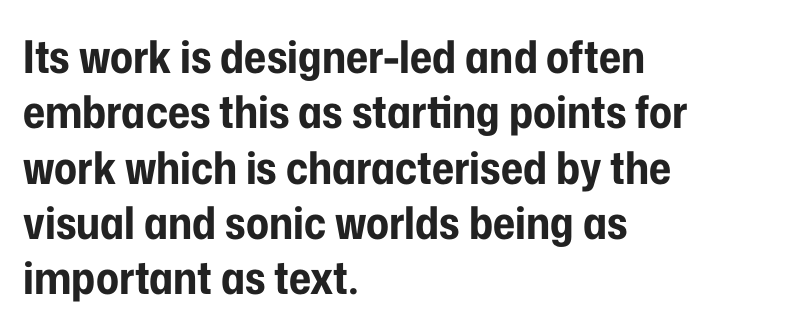
Q: Is the text bold? A: Yes.
Q: Is the text italic (slanted)? A: No, it is upright.
Q: Is the typeface a serif or a sans-serif typeface? A: Sans-serif.
Q: Is the text underlined? A: No.
Q: How is the paragraph aligned? A: Left-aligned.
Q: Is the spacing between letters normal or unusually wide? A: Normal.
Q: Width (condensed, normal, or wide)? A: Condensed.
Q: Stroke contrast? A: Low.
Q: x-height? A: Medium.
Q: Monospaced? A: No.
